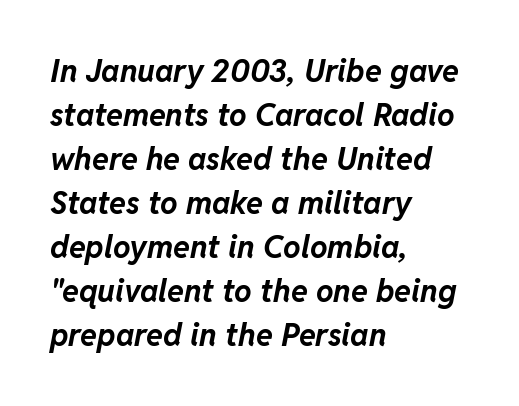
The image shows 31 px bold type, italic (leaning right); set left-aligned, normal line spacing (1.42x), normal letter spacing, not underlined; low stroke contrast and a medium x-height.
